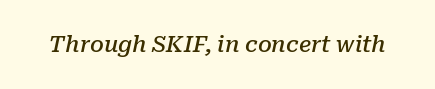
The image shows 22 px text type, italic (leaning right); set normal letter spacing, not underlined.
